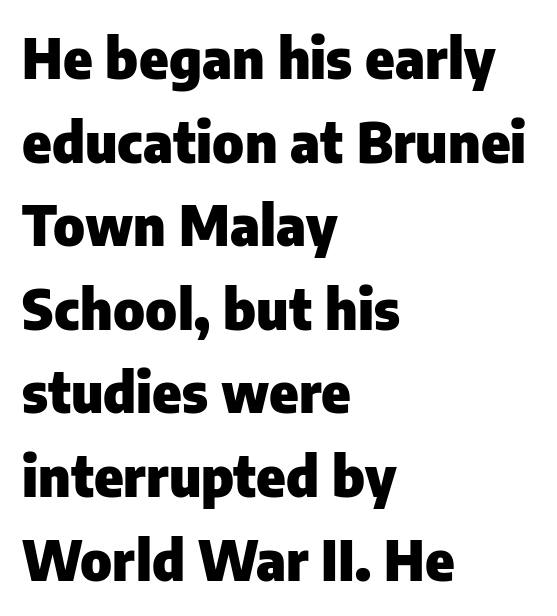
Q: Is the text bold? A: Yes.
Q: Is the text italic (slanted)? A: No, it is upright.
Q: Is the typeface a serif or a sans-serif typeface? A: Sans-serif.
Q: Is the text underlined? A: No.
Q: How is the paragraph aligned? A: Left-aligned.
Q: Is the spacing between letters normal or unusually wide? A: Normal.
Q: Is the spacing between lines tight, normal or loose? A: Normal.
Q: Width (condensed, normal, or wide)? A: Normal.
Q: Stroke contrast? A: Low.
Q: x-height? A: Medium.
Q: Monospaced? A: No.
